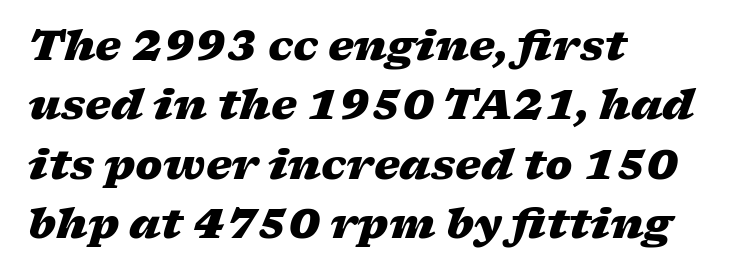
Q: Is the text bold? A: Yes.
Q: Is the text italic (slanted)? A: Yes, it leans right by about 17 degrees.
Q: Is the text underlined? A: No.
Q: How is the paragraph aligned? A: Left-aligned.
Q: Is the spacing between letters normal or unusually wide? A: Normal.
Q: Is the spacing between lines tight, normal or loose? A: Normal.
Q: Width (condensed, normal, or wide)? A: Wide.
Q: Stroke contrast? A: Low.
Q: x-height? A: Medium.
Q: Monospaced? A: No.
